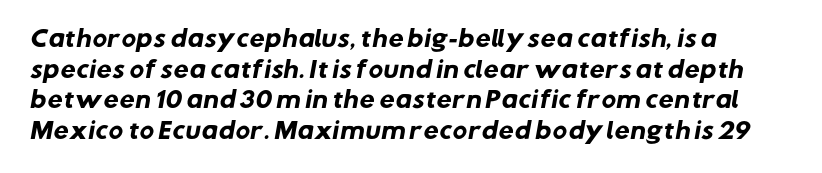
The image shows 22 px bold type; set left-aligned, normal line spacing (1.39x), normal letter spacing, not underlined.
